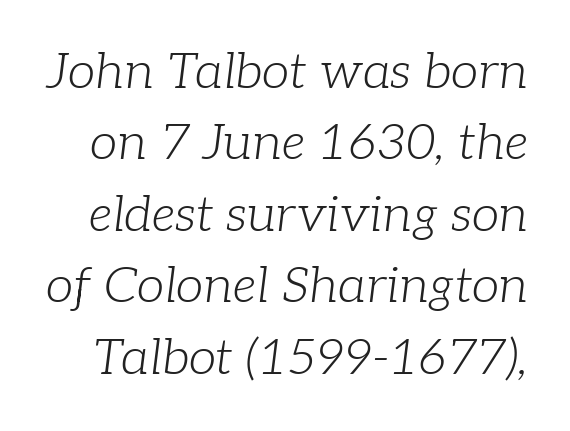
Q: Is the text bold? A: No.
Q: Is the text italic (slanted)? A: Yes, it leans right by about 7 degrees.
Q: Is the typeface a serif or a sans-serif typeface? A: Serif.
Q: Is the text underlined? A: No.
Q: Is the spacing between letters normal or unusually wide? A: Normal.
Q: Is the spacing between lines tight, normal or loose? A: Normal.
Q: Width (condensed, normal, or wide)? A: Normal.
Q: Stroke contrast? A: Low.
Q: x-height? A: Medium.
Q: Monospaced? A: No.
